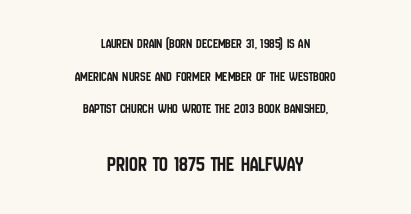
Scale increases going downward across the two blocks. The gap between lines stays unmarked. Reading down the column, the eye jumps a long way to each next line. Horizontally, the lines are justified to the midpoint only. The tracking reads as untouched default to a designer's eye. Italic: no, the glyphs are upright roman.
